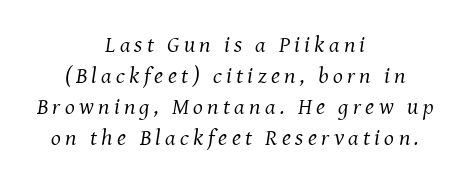
{"italic": "yes", "lean": "right", "slant_degrees": 7, "bold": "no", "underline": "no", "align": "center", "line_spacing": "normal", "line_spacing_ratio": 1.35, "glyph_px": 23}
